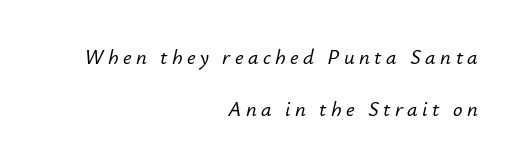
{"italic": "yes", "lean": "right", "slant_degrees": 12, "underline": "no", "align": "right", "line_spacing": "loose", "line_spacing_ratio": 2.48, "letter_spacing": "wide", "letter_spacing_em": 0.21, "glyph_px": 21}
